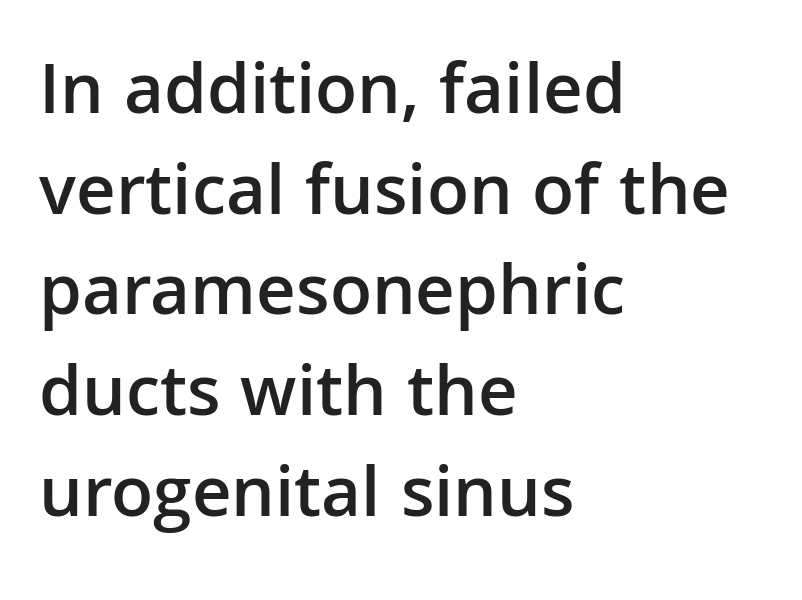
The image shows 74 px semibold sans-serif type, upright; set left-aligned, normal line spacing (1.36x), normal letter spacing, not underlined; low stroke contrast and a medium x-height.
